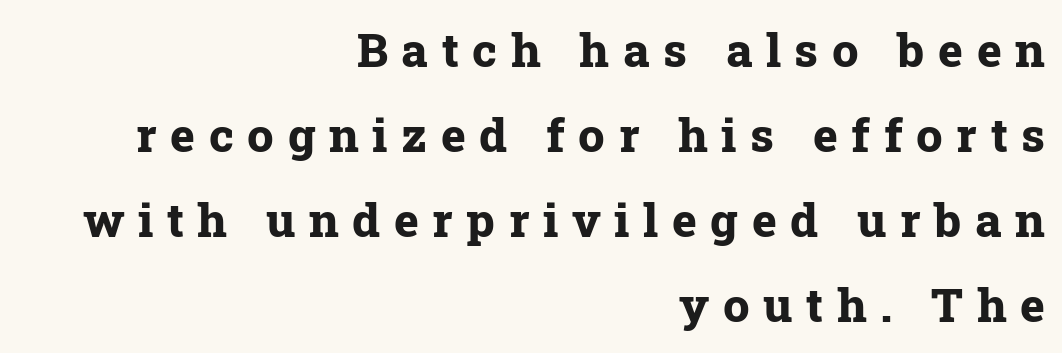
{"serif": "yes", "italic": "no", "bold": "yes", "weight": "bold", "width": "normal", "stroke_contrast": "low", "x_height": "medium", "monospaced": "no", "underline": "no", "align": "right", "line_spacing_ratio": 1.81, "letter_spacing": "wide", "letter_spacing_em": 0.29, "glyph_px": 47}
